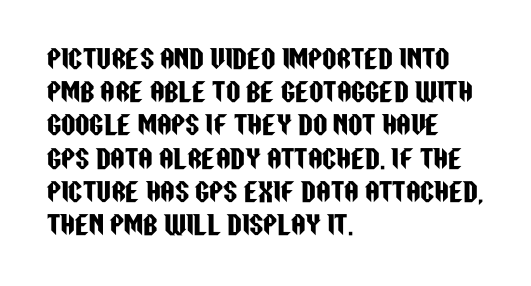
The image shows 25 px text type, upright; set left-aligned, normal line spacing (1.33x), normal letter spacing, not underlined.
